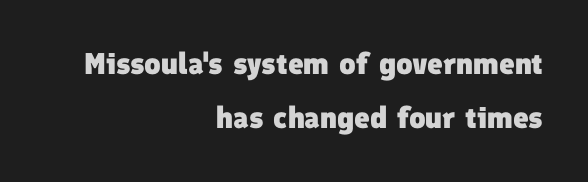
Nope, no serifs anywhere on these letters. Between one letter and the next there's only the usual sliver of space. The rendering anchors every line to the right-hand side. The words here are not underlined. On the weight axis this lands at bold, roughly 700.
